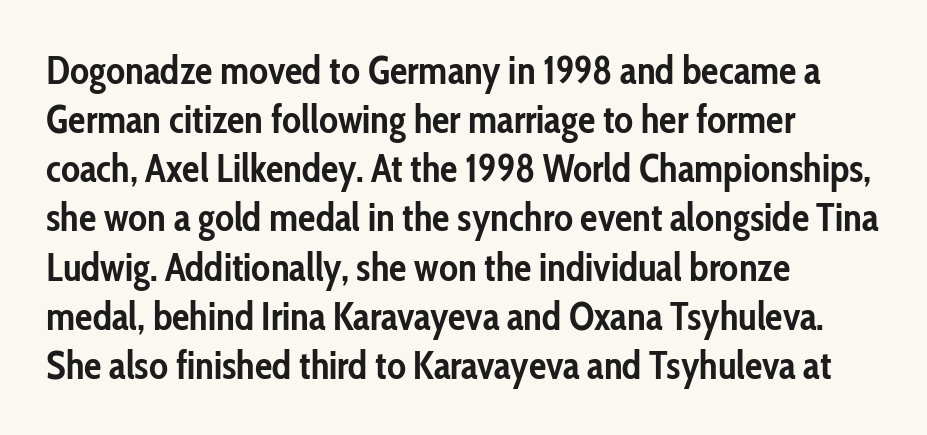
Q: Is the text bold? A: Yes.
Q: Is the text italic (slanted)? A: No, it is upright.
Q: Is the typeface a serif or a sans-serif typeface? A: Sans-serif.
Q: Is the text underlined? A: No.
Q: How is the paragraph aligned? A: Left-aligned.
Q: Is the spacing between letters normal or unusually wide? A: Normal.
Q: Is the spacing between lines tight, normal or loose? A: Normal.
Q: Width (condensed, normal, or wide)? A: Condensed.
Q: Stroke contrast? A: Low.
Q: x-height? A: Medium.
Q: Monospaced? A: No.
